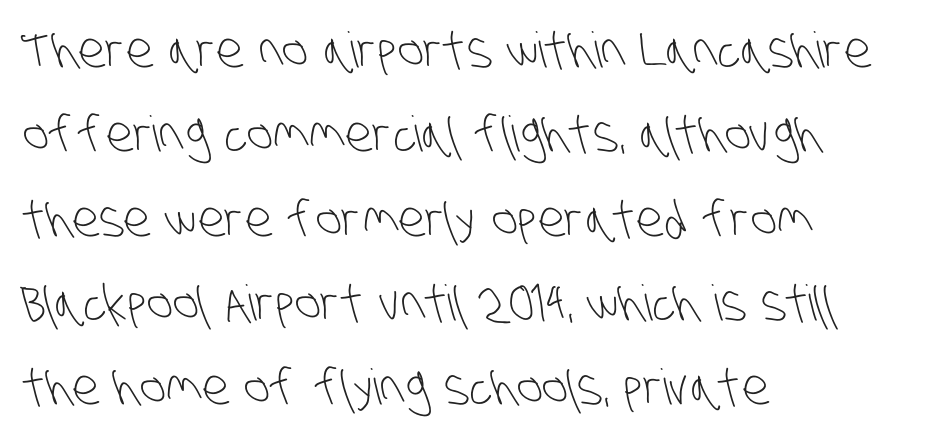
{"serif": "no", "bold": "no", "weight": "light", "width": "condensed", "stroke_contrast": "low", "x_height": "large", "monospaced": "no", "underline": "no", "align": "left", "line_spacing_ratio": 1.72, "letter_spacing": "normal", "letter_spacing_em": 0.0, "glyph_px": 49}
